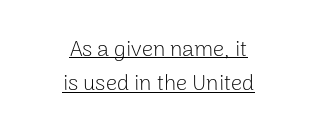
The image shows 22 px text type, upright; set centered, normal line spacing (1.56x), normal letter spacing, underlined.
